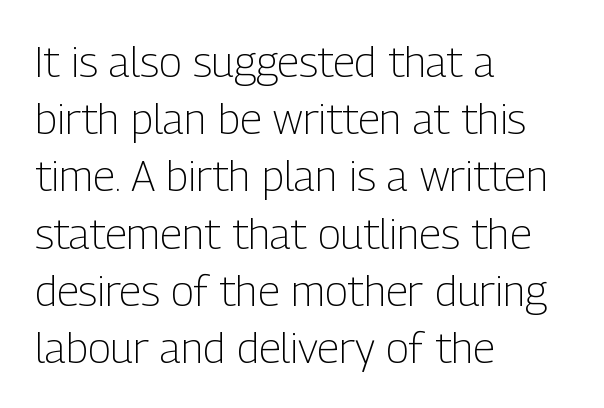
The image shows 43 px light, condensed sans-serif type, upright; set left-aligned, normal line spacing (1.33x), normal letter spacing, not underlined; low stroke contrast and a medium x-height.
